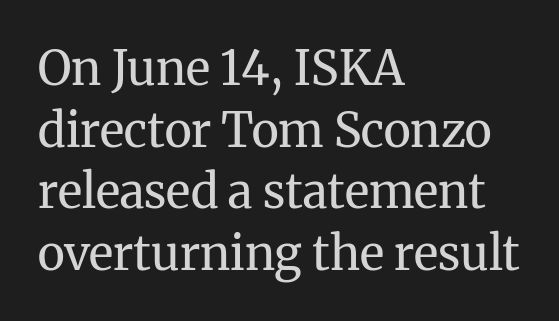
{"serif": "yes", "italic": "no", "bold": "no", "weight": "regular", "width": "normal", "stroke_contrast": "medium", "x_height": "medium", "monospaced": "no", "underline": "no", "align": "left", "line_spacing": "normal", "line_spacing_ratio": 1.31, "letter_spacing": "normal", "letter_spacing_em": 0.0, "glyph_px": 47}
